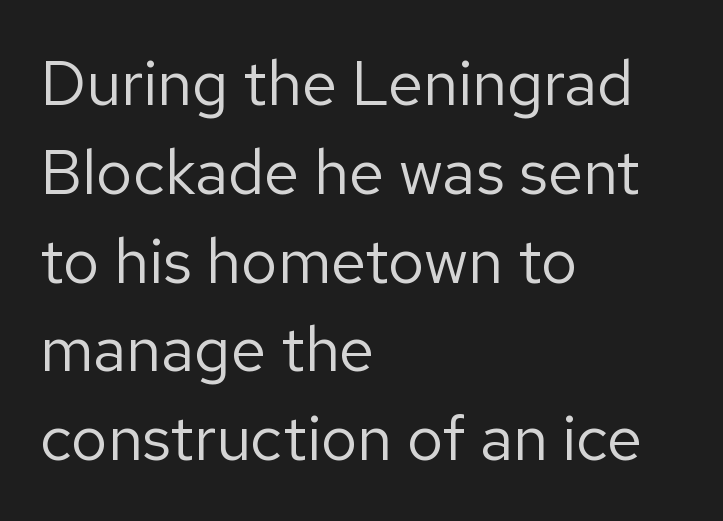
{"serif": "no", "italic": "no", "bold": "no", "weight": "regular", "width": "normal", "stroke_contrast": "low", "x_height": "medium", "monospaced": "no", "underline": "no", "align": "left", "line_spacing": "normal", "line_spacing_ratio": 1.41, "letter_spacing": "normal", "letter_spacing_em": 0.0, "glyph_px": 63}
